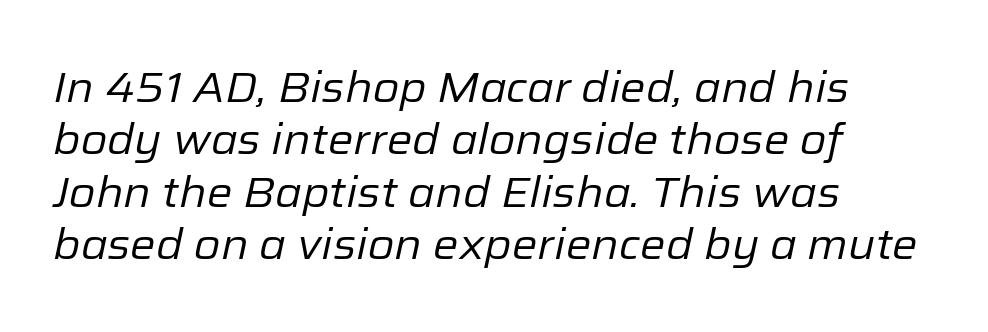
{"italic": "yes", "lean": "right", "slant_degrees": 12, "bold": "no", "weight": "regular", "width": "normal", "stroke_contrast": "low", "x_height": "medium", "monospaced": "no", "underline": "no", "align": "left", "line_spacing_ratio": 1.22, "letter_spacing": "normal", "letter_spacing_em": 0.0, "glyph_px": 43}
